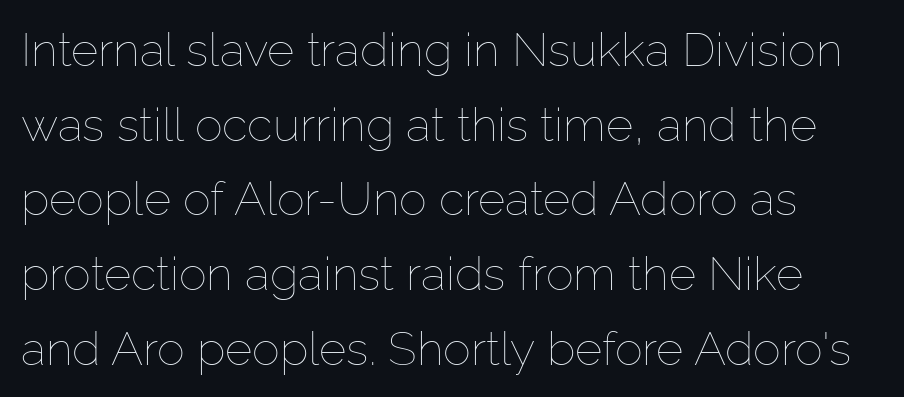
{"italic": "no", "bold": "no", "weight": "thin", "width": "normal", "stroke_contrast": "low", "x_height": "medium", "monospaced": "no", "underline": "no", "line_spacing": "normal", "line_spacing_ratio": 1.59, "letter_spacing": "normal", "letter_spacing_em": 0.0, "glyph_px": 47}
